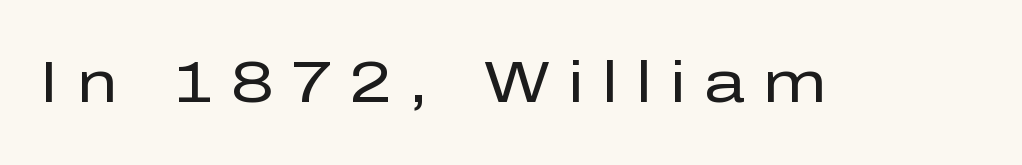
It's the straight-up-and-down kind of type. Stem width sits at or under what a default text font uses. Here the glyphs are tracked loosely, breaking word shapes into spaced letters. Do the characters align in a grid? No, the font is proportional. Descender tails drop into unmarked territory.
